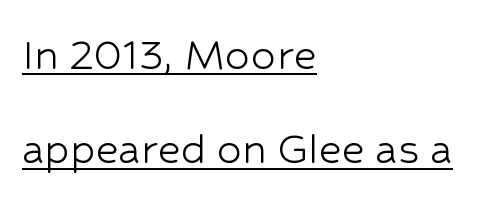
{"serif": "no", "italic": "no", "bold": "no", "weight": "light", "width": "normal", "stroke_contrast": "low", "x_height": "medium", "monospaced": "no", "underline": "yes", "align": "left", "line_spacing_ratio": 1.89, "letter_spacing": "normal", "letter_spacing_em": 0.0, "glyph_px": 50}
